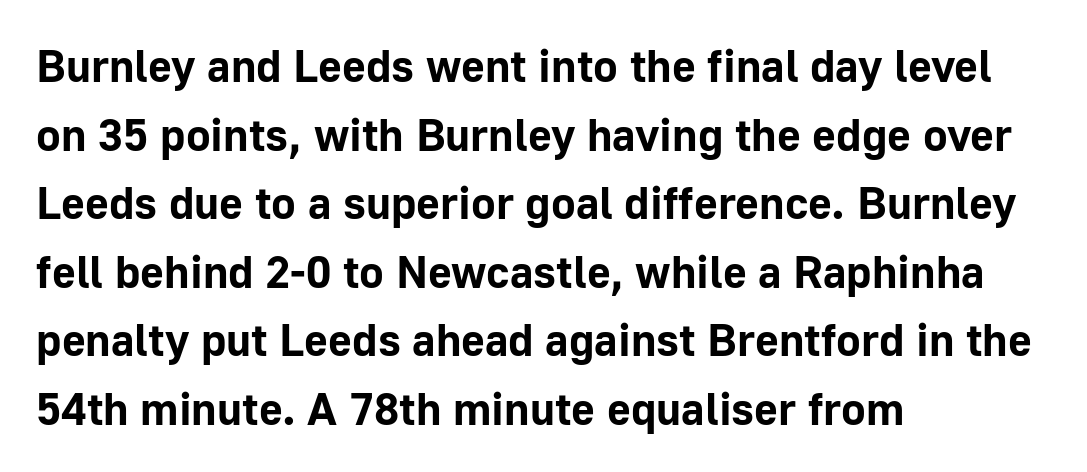
The image shows 46 px bold sans-serif type, upright; set left-aligned, normal line spacing (1.49x), normal letter spacing, not underlined; low stroke contrast and a medium x-height.
